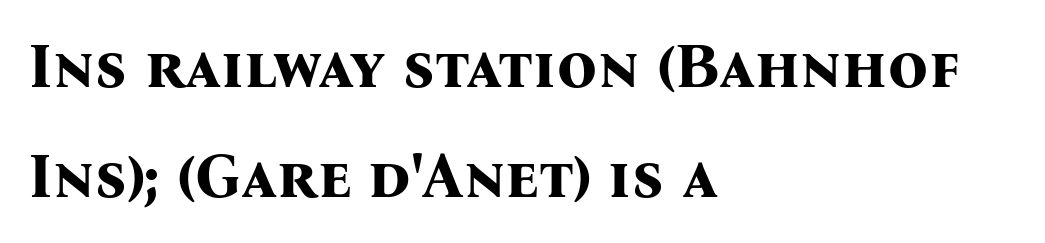
Q: Is the text bold? A: Yes.
Q: Is the text italic (slanted)? A: No, it is upright.
Q: Is the typeface a serif or a sans-serif typeface? A: Serif.
Q: Is the text underlined? A: No.
Q: How is the paragraph aligned? A: Left-aligned.
Q: Is the spacing between letters normal or unusually wide? A: Normal.
Q: Width (condensed, normal, or wide)? A: Normal.
Q: Stroke contrast? A: Medium.
Q: x-height? A: Medium.
Q: Monospaced? A: No.
